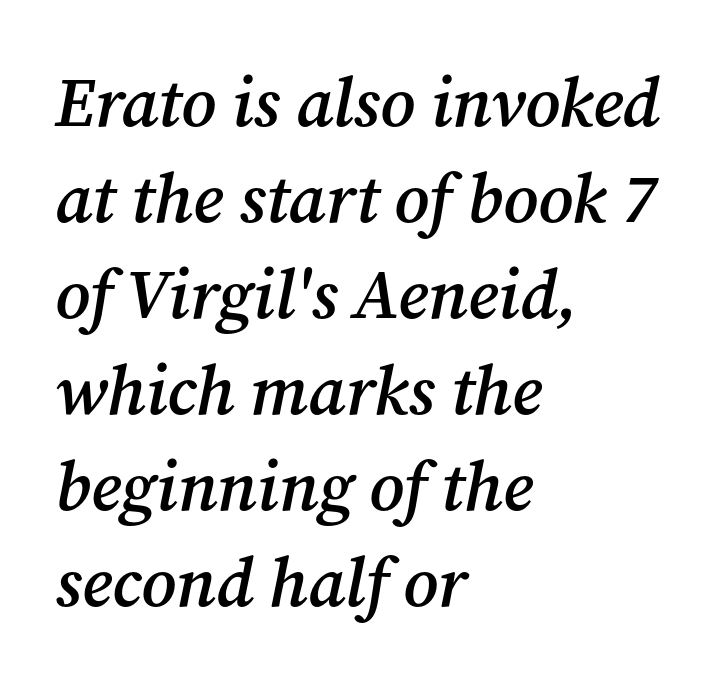
Q: Is the text bold? A: Semi-bold.
Q: Is the text italic (slanted)? A: Yes, it leans right by about 12 degrees.
Q: Is the typeface a serif or a sans-serif typeface? A: Serif.
Q: Is the text underlined? A: No.
Q: How is the paragraph aligned? A: Left-aligned.
Q: Is the spacing between letters normal or unusually wide? A: Normal.
Q: Is the spacing between lines tight, normal or loose? A: Normal.
Q: Width (condensed, normal, or wide)? A: Normal.
Q: Stroke contrast? A: Medium.
Q: x-height? A: Medium.
Q: Monospaced? A: No.
